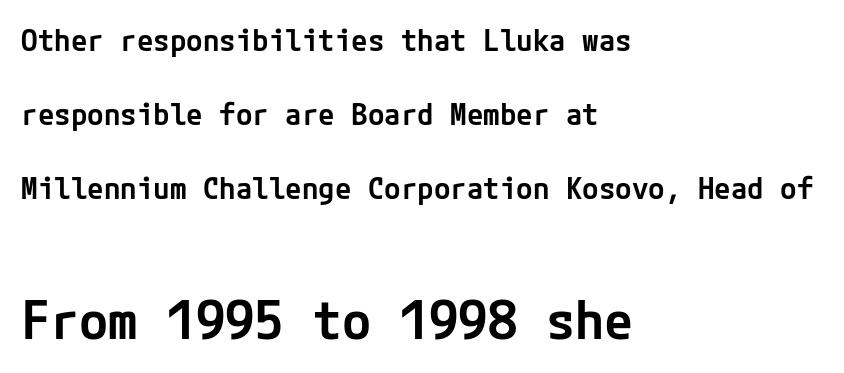
The type sits square on the baseline with zero lean. The second block has been scaled up relative to the first. Honestly, the letter spacing is just normal — you wouldn't notice it. Nobody drew a line under any word here. Compared with a centered layout, this one pins lines to the left instead.
